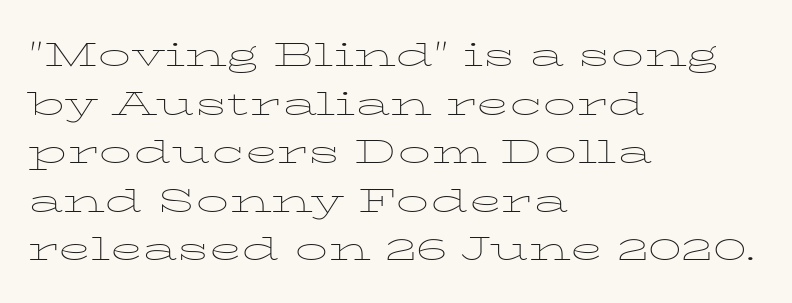
Q: Is the text bold? A: No.
Q: Is the text italic (slanted)? A: No, it is upright.
Q: Is the typeface a serif or a sans-serif typeface? A: Serif.
Q: Is the text underlined? A: No.
Q: How is the paragraph aligned? A: Left-aligned.
Q: Is the spacing between letters normal or unusually wide? A: Normal.
Q: Is the spacing between lines tight, normal or loose? A: Normal.
Q: Width (condensed, normal, or wide)? A: Wide.
Q: Stroke contrast? A: Low.
Q: x-height? A: Medium.
Q: Monospaced? A: No.
